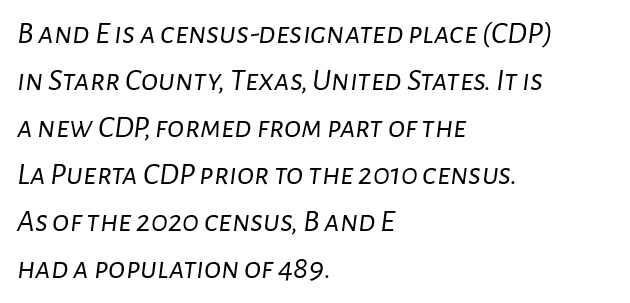
Q: Is the text bold? A: No.
Q: Is the text italic (slanted)? A: Yes, it leans right by about 7 degrees.
Q: Is the text underlined? A: No.
Q: How is the paragraph aligned? A: Left-aligned.
Q: Is the spacing between letters normal or unusually wide? A: Normal.
Q: Is the spacing between lines tight, normal or loose? A: Normal.
Q: Width (condensed, normal, or wide)? A: Normal.
Q: Stroke contrast? A: Low.
Q: x-height? A: Medium.
Q: Monospaced? A: No.
